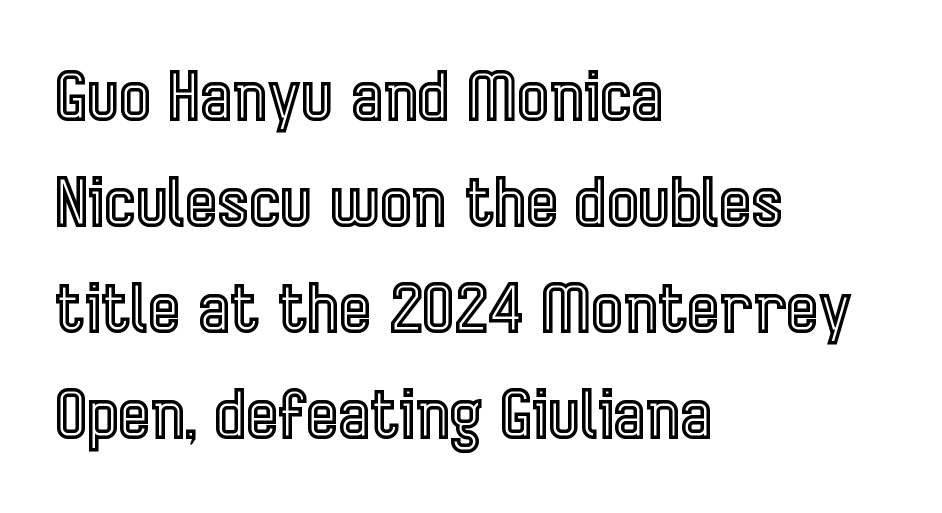
Q: Is the text italic (slanted)? A: No, it is upright.
Q: Is the text underlined? A: No.
Q: How is the paragraph aligned? A: Left-aligned.
Q: Is the spacing between letters normal or unusually wide? A: Normal.
Q: Is the spacing between lines tight, normal or loose? A: Normal.
Q: Width (condensed, normal, or wide)? A: Condensed.
Q: x-height? A: Medium.
Q: Monospaced? A: No.
